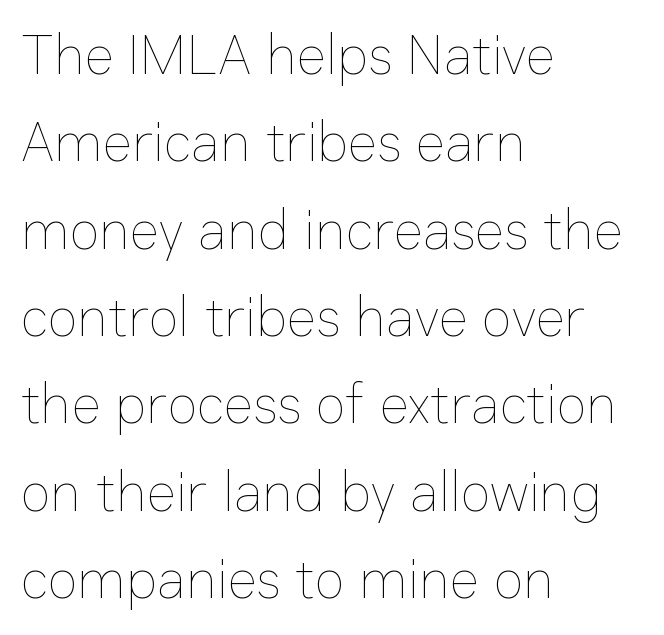
Rendered with straight, roman letterforms. The leading is moderate, giving the passage an even texture. Type without underlining. Does the copy run flush right? No — it runs flush left. Each stroke keeps to a modest, everyday thickness or less. How are the letters spaced? Ordinarily, with no added tracking.
